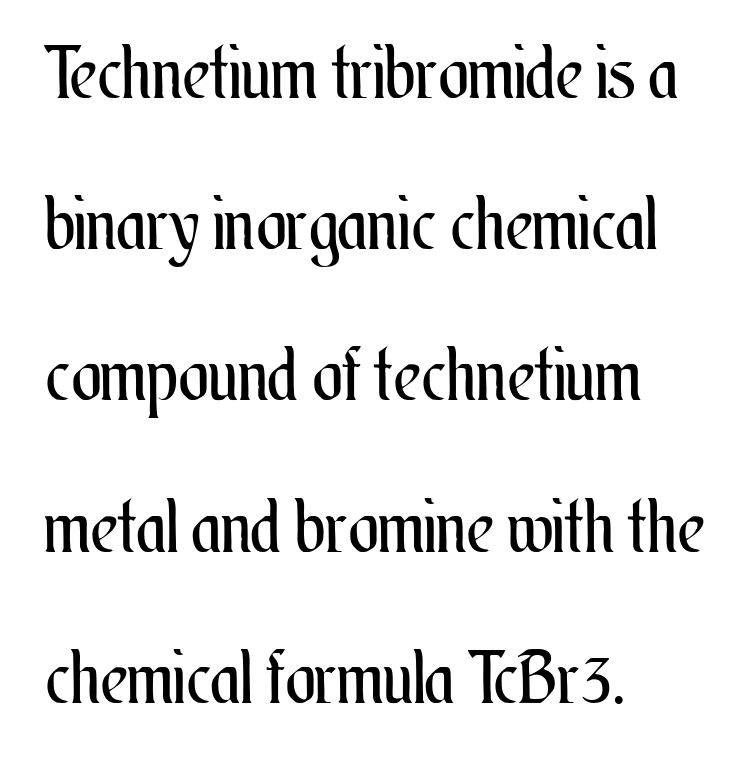
{"italic": "no", "bold": "no", "weight": "regular", "width": "condensed", "stroke_contrast": "medium", "x_height": "small", "monospaced": "no", "underline": "no", "align": "left", "line_spacing": "loose", "line_spacing_ratio": 2.1, "letter_spacing": "normal", "letter_spacing_em": 0.0, "glyph_px": 72}
